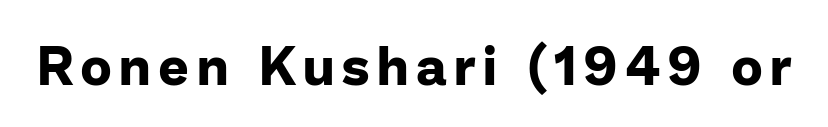
Note: no serifs on the glyphs. Has an underline been added? It has not. Unlike italic type, these characters show no tilt at all. Spacing verdict: proportional, widths tailored to each character.
